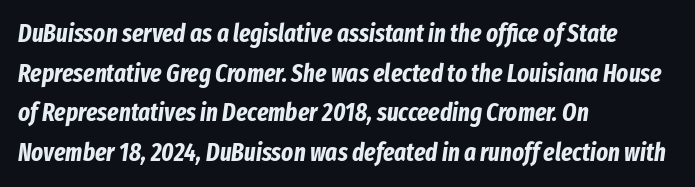
Q: Is the text bold? A: Yes.
Q: Is the text italic (slanted)? A: Yes, it leans right by about 8 degrees.
Q: Is the text underlined? A: No.
Q: How is the paragraph aligned? A: Left-aligned.
Q: Is the spacing between letters normal or unusually wide? A: Normal.
Q: Is the spacing between lines tight, normal or loose? A: Normal.
